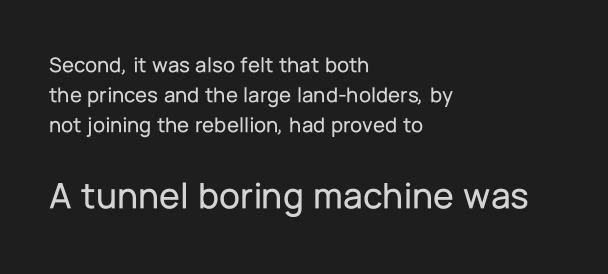
Q: Is the text italic (slanted)? A: No, it is upright.
Q: Is the typeface a serif or a sans-serif typeface? A: Sans-serif.
Q: Is the text underlined? A: No.
Q: How is the paragraph aligned? A: Left-aligned.
Q: Is the spacing between letters normal or unusually wide? A: Normal.
Q: Is the spacing between lines tight, normal or loose? A: Normal.
Q: Which block of text is set in a larger size, the first (top) or the second (bottom)? A: The second (bottom) one.
Q: Width (condensed, normal, or wide)? A: Normal.
Q: Stroke contrast? A: Low.
Q: x-height? A: Medium.
Q: Monospaced? A: No.
